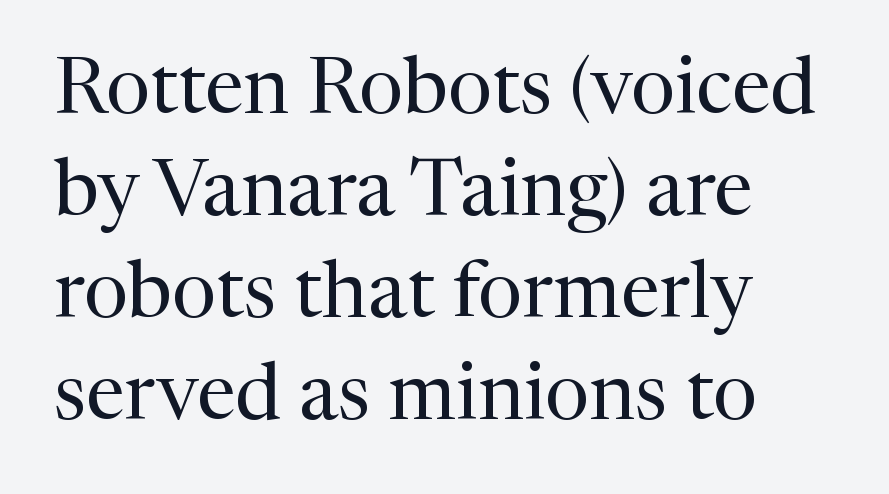
The image shows 79 px regular-weight serif type, upright; set left-aligned, normal line spacing (1.29x), normal letter spacing, not underlined; medium stroke contrast and a medium x-height.
